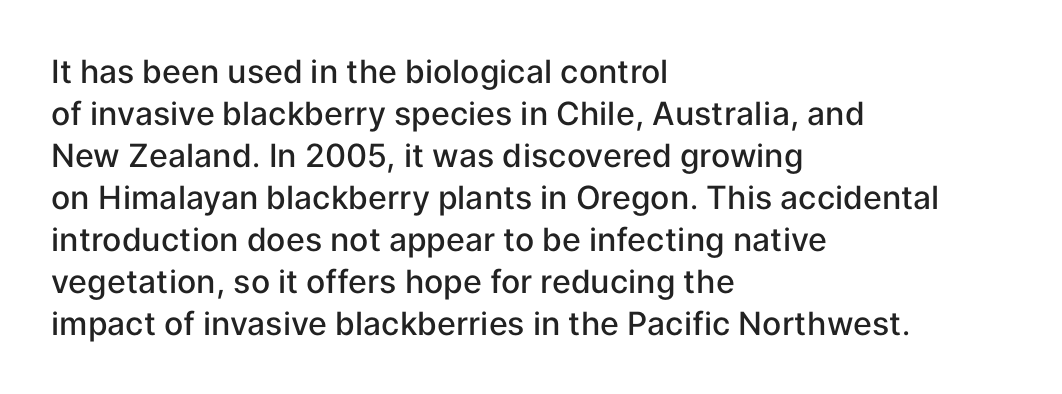
The image shows 32 px semibold sans-serif type, upright; set left-aligned, normal line spacing (1.31x), normal letter spacing, not underlined; low stroke contrast and a medium x-height.
